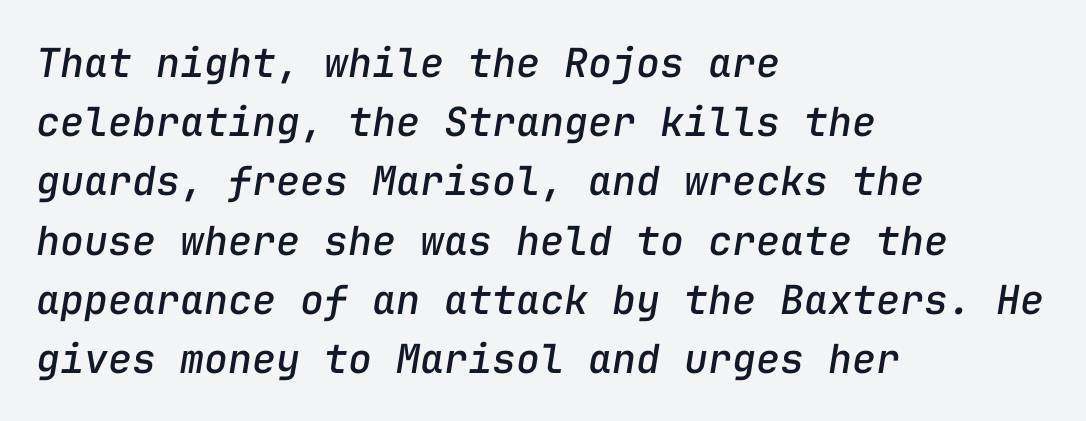
Q: Is the text italic (slanted)? A: Yes, it leans right by about 9 degrees.
Q: Is the text underlined? A: No.
Q: How is the paragraph aligned? A: Left-aligned.
Q: Is the spacing between letters normal or unusually wide? A: Normal.
Q: Is the spacing between lines tight, normal or loose? A: Normal.
Q: Width (condensed, normal, or wide)? A: Normal.
Q: Stroke contrast? A: Low.
Q: x-height? A: Medium.
Q: Monospaced? A: Yes.
